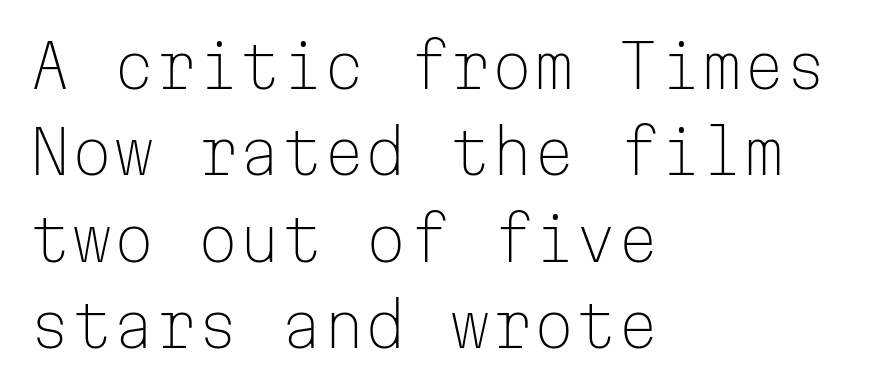
{"serif": "no", "italic": "no", "bold": "no", "weight": "light", "width": "normal", "stroke_contrast": "low", "x_height": "medium", "monospaced": "yes", "underline": "no", "align": "left", "line_spacing": "normal", "line_spacing_ratio": 1.44, "letter_spacing": "normal", "letter_spacing_em": 0.0, "glyph_px": 60}
